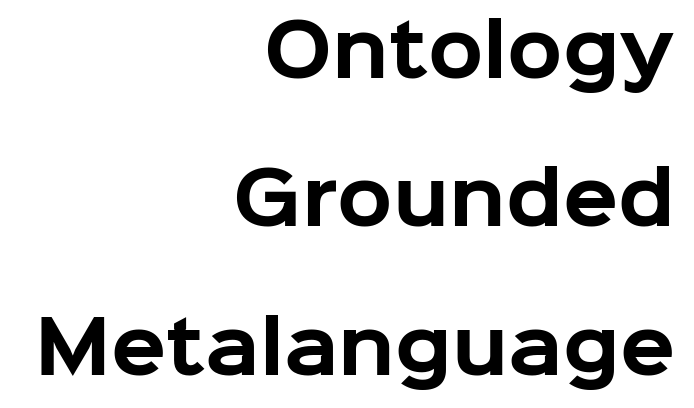
Q: Is the text bold? A: Yes.
Q: Is the text italic (slanted)? A: No, it is upright.
Q: Is the typeface a serif or a sans-serif typeface? A: Sans-serif.
Q: Is the text underlined? A: No.
Q: How is the paragraph aligned? A: Right-aligned.
Q: Is the spacing between letters normal or unusually wide? A: Normal.
Q: Is the spacing between lines tight, normal or loose? A: Loose.
Q: Width (condensed, normal, or wide)? A: Normal.
Q: Stroke contrast? A: Low.
Q: x-height? A: Medium.
Q: Monospaced? A: No.
